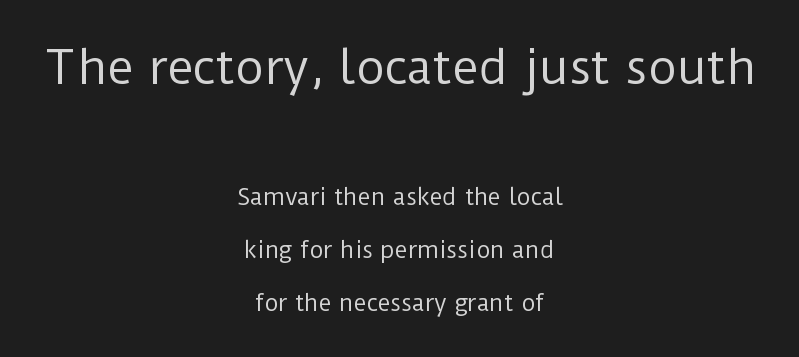
Each letter's strokes conclude bluntly, with no projecting serifs. The passage shown stacks its lines with a broad gap. Quick note: underline off. Proportional: the letters do not fall into vertical columns. The rag falls on both sides of this text block equally.
